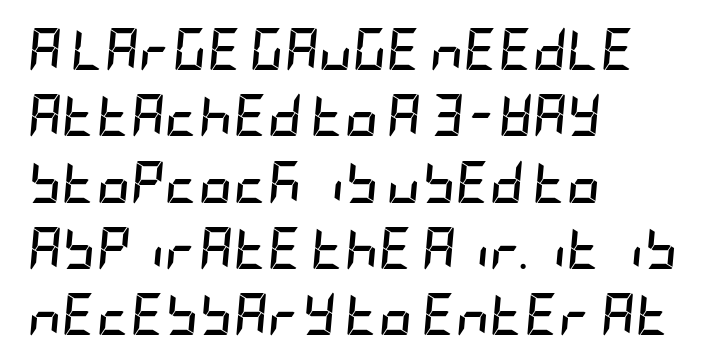
{"italic": "yes", "lean": "right", "slant_degrees": 5, "bold": "yes", "weight": "semibold", "width": "condensed", "stroke_contrast": "low", "x_height": "large", "underline": "no", "align": "left", "line_spacing": "normal", "line_spacing_ratio": 1.58, "letter_spacing": "normal", "letter_spacing_em": 0.0, "glyph_px": 42}
